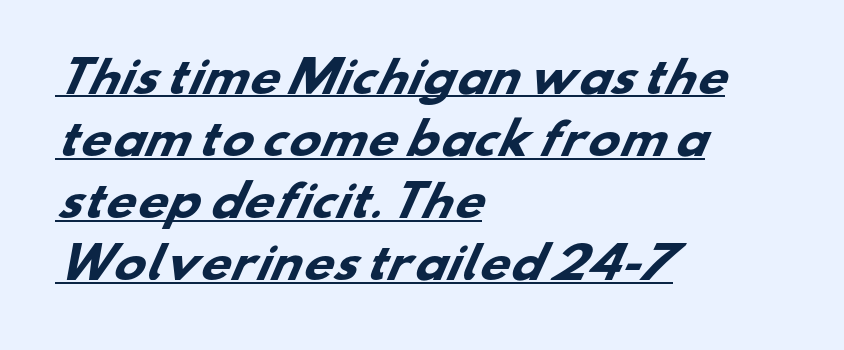
The image shows 42 px heavy, wide sans-serif type; set left-aligned, normal line spacing (1.48x), normal letter spacing, underlined; low stroke contrast and a small x-height.
